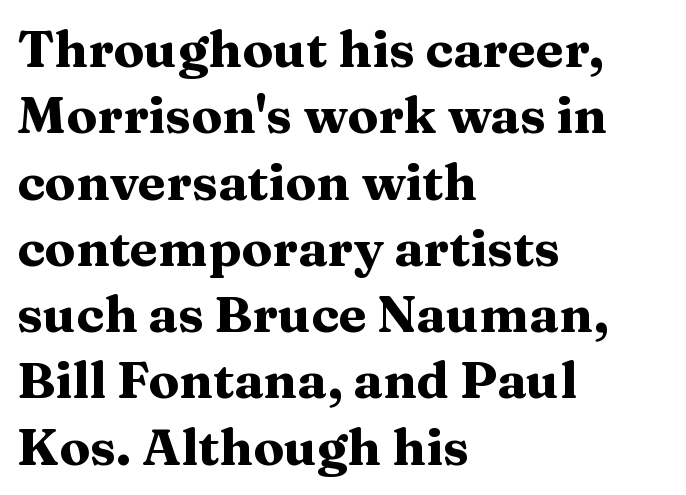
{"serif": "yes", "italic": "no", "bold": "yes", "weight": "heavy", "width": "wide", "stroke_contrast": "medium", "x_height": "medium", "monospaced": "no", "underline": "no", "align": "left", "line_spacing": "normal", "line_spacing_ratio": 1.3, "letter_spacing": "normal", "letter_spacing_em": 0.0, "glyph_px": 51}
